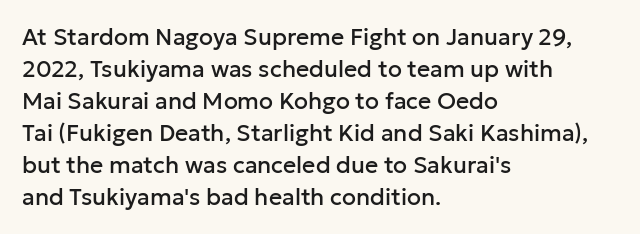
{"italic": "no", "underline": "no", "align": "left", "line_spacing": "normal", "line_spacing_ratio": 1.39, "letter_spacing": "normal", "letter_spacing_em": 0.0, "glyph_px": 23}
